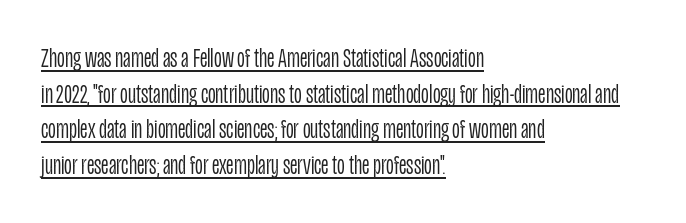
If you drew a ruler down the left edge, every line would touch it. Vertical spacing — default. Like a heading marked for emphasis, these lines bear an underscore. These lines were composed using upright roman letters. Bold? No — there's no thickening of the strokes.
